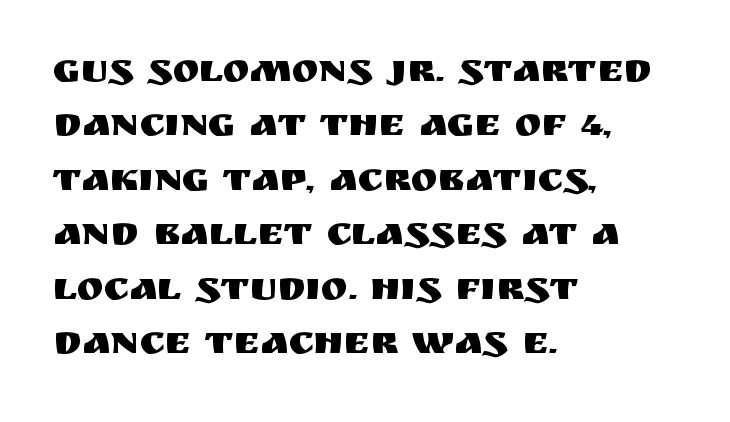
Think of a printed novel: that variable character pitch is what you see here. Left-aligned paragraph, ragged on the right. The rendering keeps characters at their native spacing. Descenders hang freely into open space. Summary of vertical rhythm: regular, with standard interline spacing. A roman cut, with each character standing at attention.
